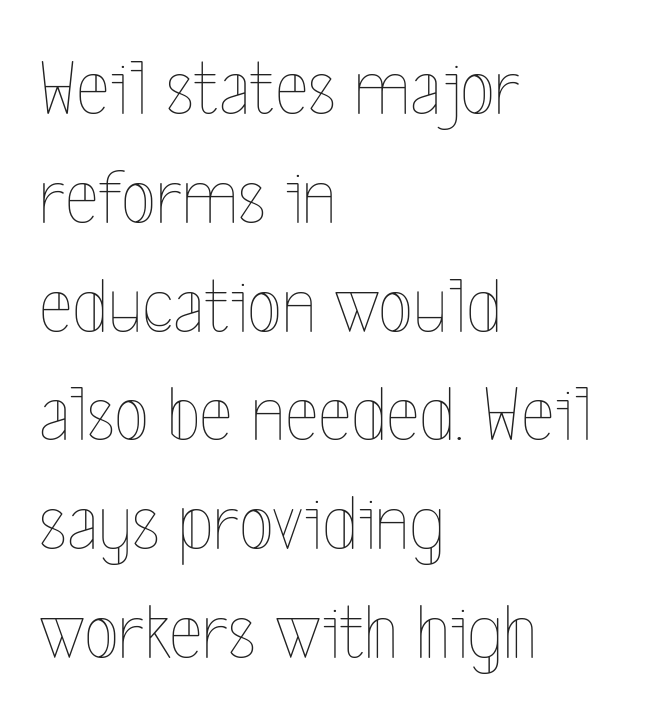
The image shows 80 px thin, condensed type, upright; set left-aligned, normal line spacing (1.36x), normal letter spacing, not underlined; a medium x-height.
